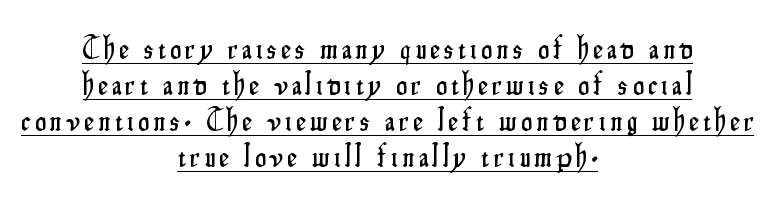
Q: Is the text italic (slanted)? A: No, it is upright.
Q: Is the typeface a serif or a sans-serif typeface? A: Sans-serif.
Q: Is the text underlined? A: Yes.
Q: How is the paragraph aligned? A: Centered.
Q: Width (condensed, normal, or wide)? A: Condensed.
Q: Stroke contrast? A: Low.
Q: x-height? A: Small.
Q: Monospaced? A: No.
